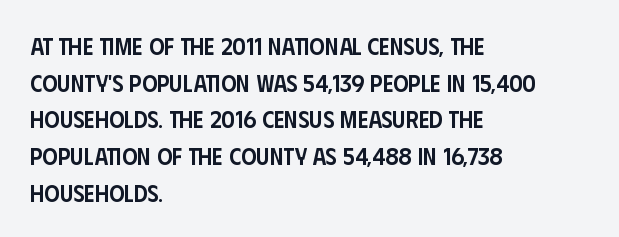
{"italic": "no", "bold": "semi", "underline": "no", "align": "left", "line_spacing": "normal", "line_spacing_ratio": 1.53, "letter_spacing": "normal", "letter_spacing_em": 0.0, "glyph_px": 24}
